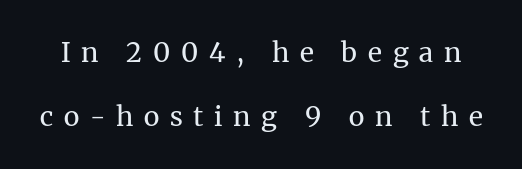
A light-to-regular cut is what we see here. Just letters on the line, the space beneath them empty. This sample trades compactness for vertical openness between lines. The tracking jumps out immediately: characters are airy and widely separated. Posture: upright roman.
